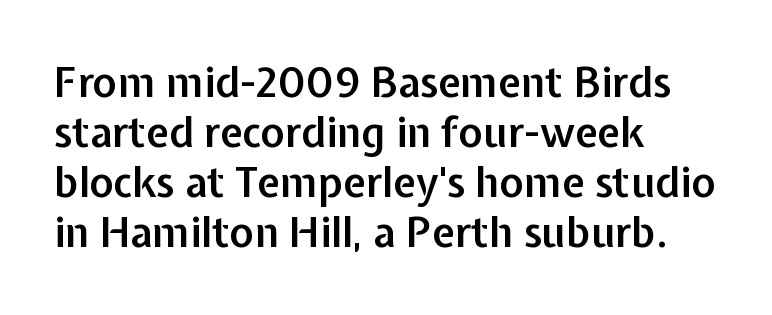
{"serif": "no", "italic": "no", "bold": "semi", "weight": "semibold", "width": "normal", "stroke_contrast": "low", "x_height": "medium", "monospaced": "no", "underline": "no", "align": "left", "line_spacing_ratio": 1.22, "letter_spacing": "normal", "letter_spacing_em": 0.0, "glyph_px": 41}
